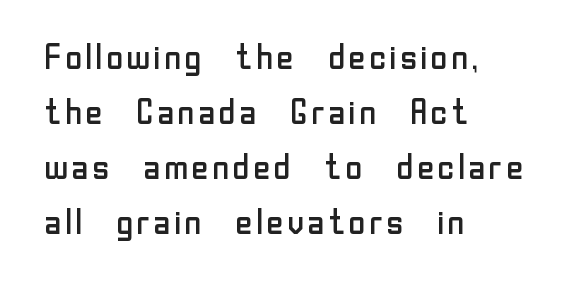
{"serif": "no", "italic": "no", "bold": "no", "weight": "regular", "width": "normal", "stroke_contrast": "low", "x_height": "medium", "monospaced": "no", "underline": "no", "align": "left", "line_spacing": "normal", "line_spacing_ratio": 1.57, "letter_spacing": "normal", "letter_spacing_em": 0.0, "glyph_px": 35}
